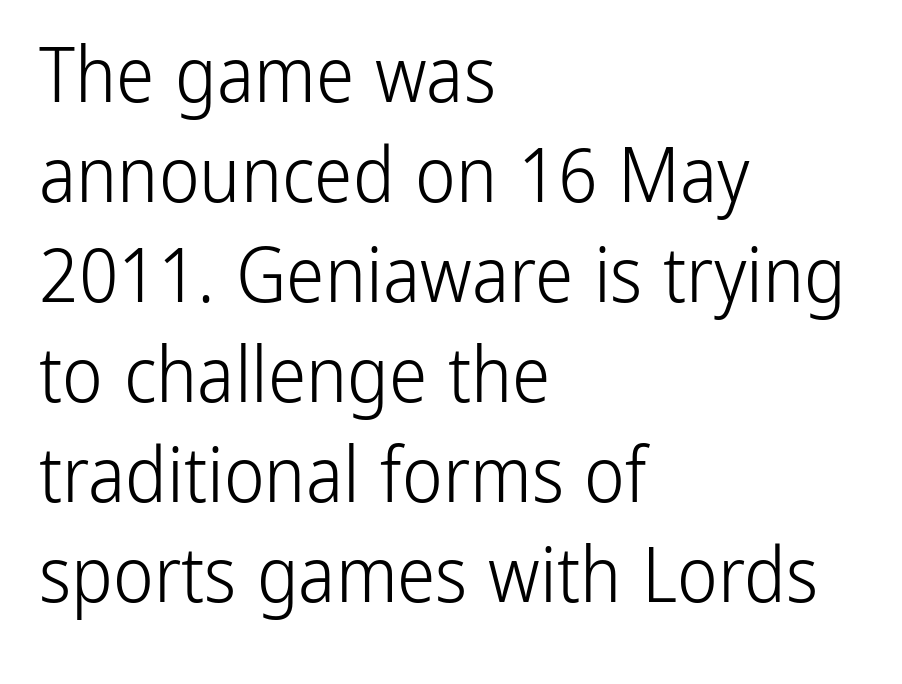
Line spacing here is normal. Each letter keeps its own natural width here, so spacing adapts to shape. This sample uses an upright cut, with every glyph sitting square on the baseline. The strip under each line holds only bare page. Is the letter spacing exaggerated? No — it looks like the ordinary default. The letters look calm and open, with moderate or lighter stems.
